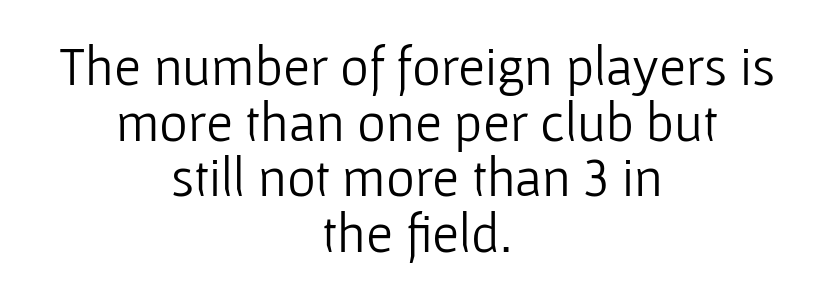
Do the characters align in a grid? No, the font is proportional. This reads as an unemphasized weight, regular at the heaviest. Compared with typical paragraphs, the rows here are closer together. In CSS terms this would be text-align: center. The axis of the letterforms is exactly vertical. Between one letter and the next there's only the usual sliver of space.
